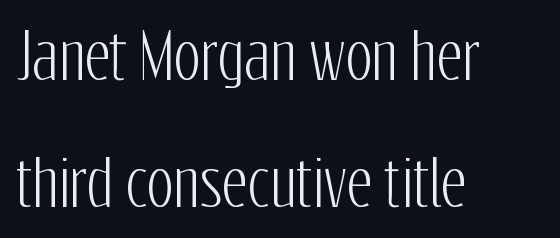
{"serif": "no", "italic": "no", "width": "condensed", "stroke_contrast": "low", "x_height": "medium", "monospaced": "no", "underline": "no", "align": "left", "line_spacing": "loose", "line_spacing_ratio": 2.02, "letter_spacing": "normal", "letter_spacing_em": 0.0, "glyph_px": 63}
